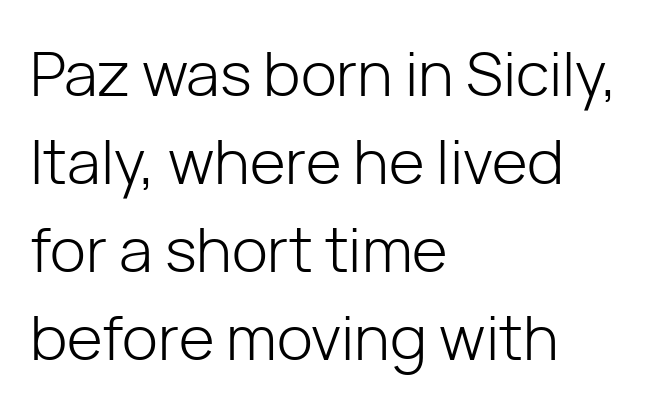
Q: Is the text bold? A: No.
Q: Is the text italic (slanted)? A: No, it is upright.
Q: Is the typeface a serif or a sans-serif typeface? A: Sans-serif.
Q: Is the text underlined? A: No.
Q: How is the paragraph aligned? A: Left-aligned.
Q: Is the spacing between letters normal or unusually wide? A: Normal.
Q: Is the spacing between lines tight, normal or loose? A: Normal.
Q: Width (condensed, normal, or wide)? A: Normal.
Q: Stroke contrast? A: Low.
Q: x-height? A: Medium.
Q: Monospaced? A: No.
